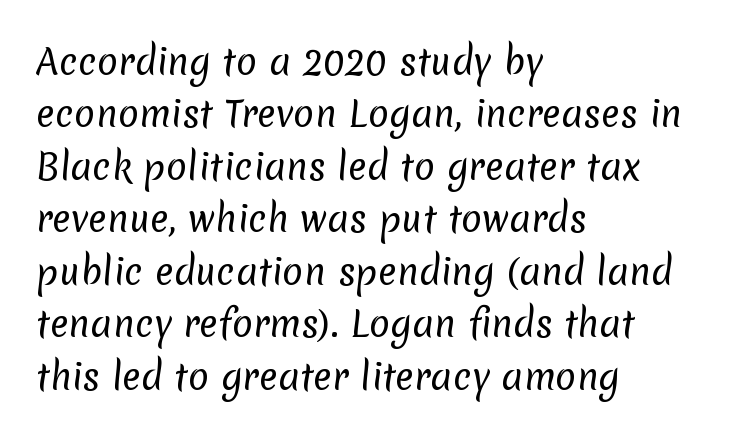
{"serif": "no", "bold": "no", "weight": "regular", "width": "normal", "stroke_contrast": "low", "x_height": "medium", "monospaced": "no", "underline": "no", "align": "left", "line_spacing": "normal", "line_spacing_ratio": 1.5, "letter_spacing": "normal", "letter_spacing_em": 0.0, "glyph_px": 35}
